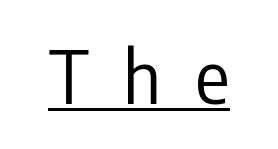
The sample's only ornament is a line tracing under the words. The typography opts for an upright posture over an oblique one. This sample has the flowing, uneven cadence of proportional lettering. What stands out about the letter spacing? Its width — letters are far apart. The typeface chosen for these lines omits serifs. Stems here are at most as thick as an everyday book face.
